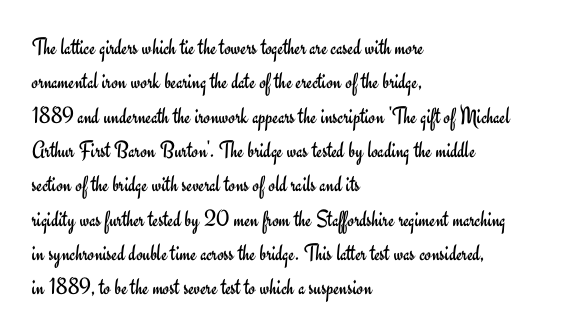
Q: Is the text bold? A: No.
Q: Is the text italic (slanted)? A: Yes.
Q: Is the text underlined? A: No.
Q: How is the paragraph aligned? A: Left-aligned.
Q: Is the spacing between letters normal or unusually wide? A: Normal.
Q: Is the spacing between lines tight, normal or loose? A: Normal.
